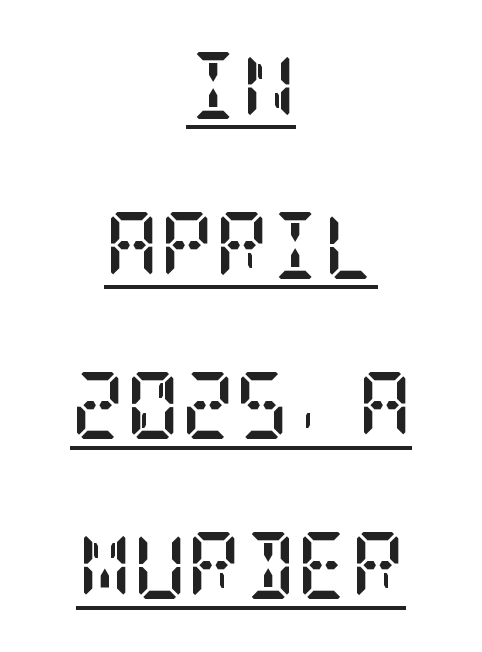
The image shows 67 px semibold, condensed serif type, upright; set centered, loose line spacing (2.39x), normal letter spacing, underlined; low stroke contrast and a large x-height.
